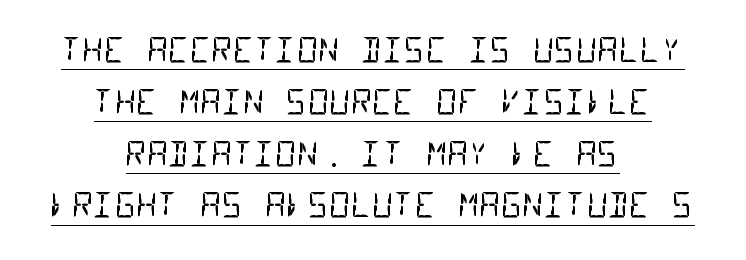
{"serif": "no", "bold": "no", "weight": "regular", "width": "condensed", "stroke_contrast": "low", "x_height": "large", "monospaced": "yes", "underline": "yes", "align": "center", "line_spacing": "normal", "line_spacing_ratio": 1.57, "letter_spacing": "normal", "letter_spacing_em": 0.0, "glyph_px": 33}
